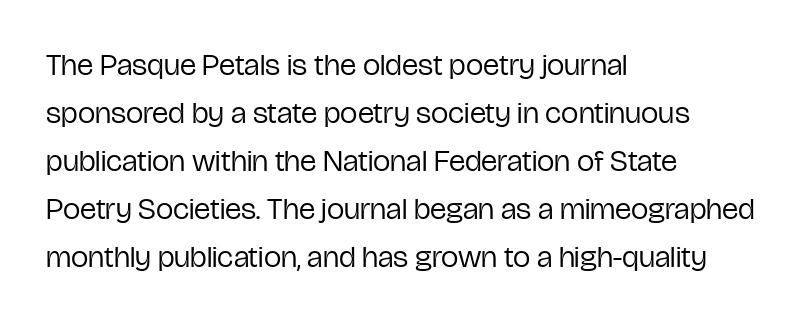
Q: Is the text bold? A: No.
Q: Is the text italic (slanted)? A: No, it is upright.
Q: Is the typeface a serif or a sans-serif typeface? A: Sans-serif.
Q: Is the text underlined? A: No.
Q: How is the paragraph aligned? A: Left-aligned.
Q: Is the spacing between letters normal or unusually wide? A: Normal.
Q: Is the spacing between lines tight, normal or loose? A: Normal.
Q: Width (condensed, normal, or wide)? A: Condensed.
Q: Stroke contrast? A: Low.
Q: x-height? A: Medium.
Q: Monospaced? A: No.
